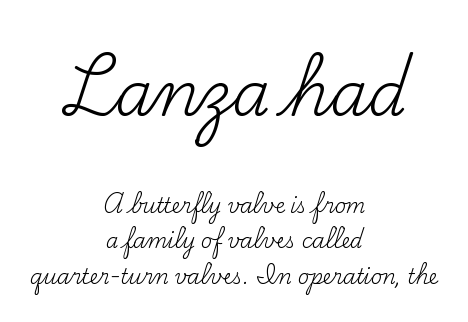
Q: Is the text bold? A: No.
Q: Is the text italic (slanted)? A: Yes.
Q: Is the typeface a serif or a sans-serif typeface? A: Serif.
Q: Is the text underlined? A: No.
Q: How is the paragraph aligned? A: Centered.
Q: Is the spacing between letters normal or unusually wide? A: Normal.
Q: Which block of text is set in a larger size, the first (top) or the second (bottom)? A: The first (top) one.
Q: Width (condensed, normal, or wide)? A: Normal.
Q: Stroke contrast? A: Medium.
Q: x-height? A: Small.
Q: Monospaced? A: No.
